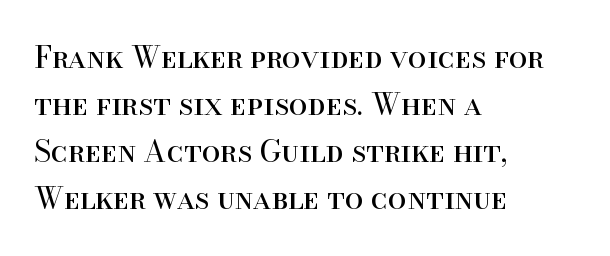
The image shows 30 px regular-weight serif type, upright; set left-aligned, normal line spacing (1.57x), normal letter spacing, not underlined; high stroke contrast and a small x-height.
